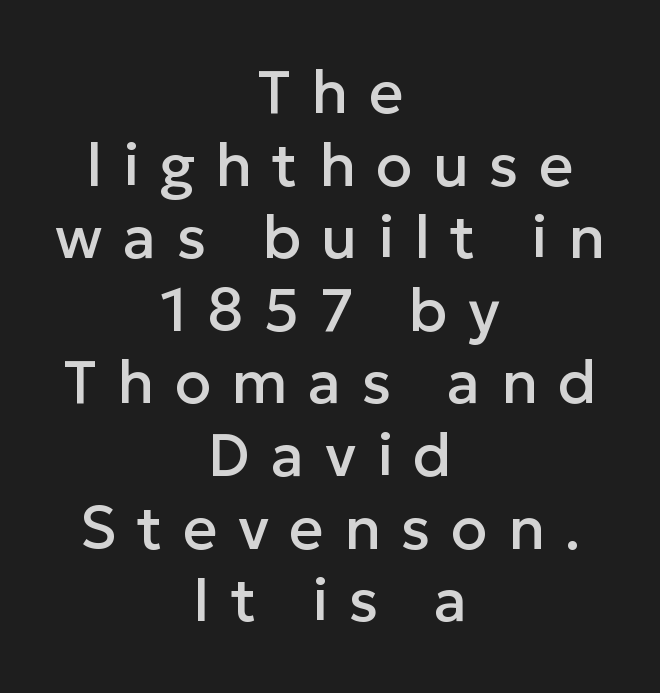
{"serif": "no", "italic": "no", "width": "normal", "stroke_contrast": "low", "x_height": "medium", "monospaced": "no", "underline": "no", "align": "center", "line_spacing_ratio": 1.21, "letter_spacing": "wide", "letter_spacing_em": 0.34, "glyph_px": 60}
